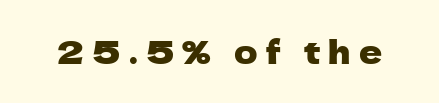
{"serif": "no", "italic": "no", "width": "normal", "stroke_contrast": "low", "x_height": "medium", "monospaced": "no", "underline": "no", "letter_spacing": "wide", "letter_spacing_em": 0.26, "glyph_px": 32}
